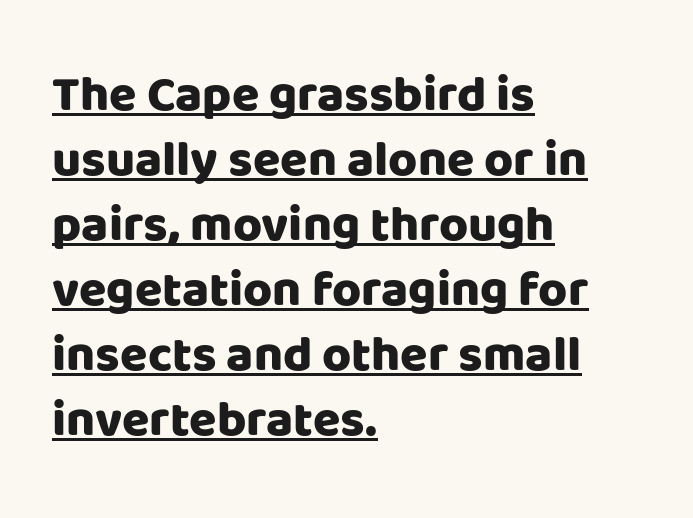
{"serif": "no", "italic": "no", "bold": "yes", "weight": "heavy", "width": "normal", "stroke_contrast": "low", "x_height": "large", "monospaced": "no", "underline": "yes", "align": "left", "line_spacing": "normal", "line_spacing_ratio": 1.3, "letter_spacing": "normal", "letter_spacing_em": 0.0, "glyph_px": 50}
